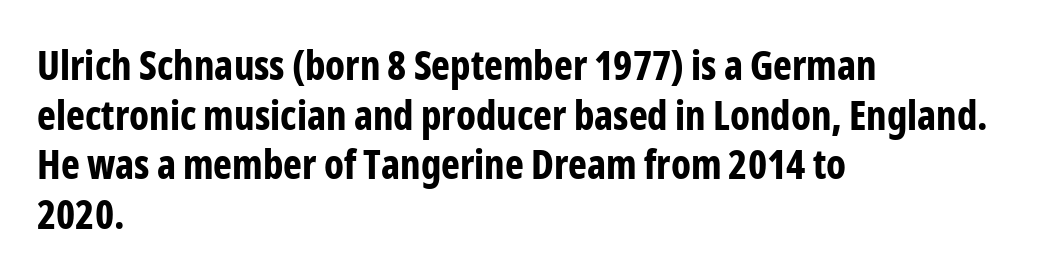
The image shows 40 px bold, condensed sans-serif type, upright; set left-aligned, line spacing 1.24x, normal letter spacing, not underlined; low stroke contrast and a medium x-height.
